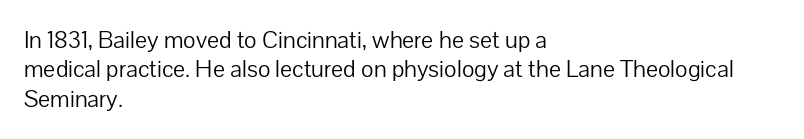
Q: Is the text bold? A: No.
Q: Is the text italic (slanted)? A: No, it is upright.
Q: Is the text underlined? A: No.
Q: How is the paragraph aligned? A: Left-aligned.
Q: Is the spacing between letters normal or unusually wide? A: Normal.
